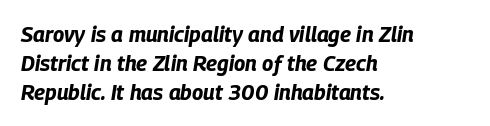
Q: Is the text bold? A: Yes.
Q: Is the text italic (slanted)? A: Yes, it leans right by about 9 degrees.
Q: Is the text underlined? A: No.
Q: How is the paragraph aligned? A: Left-aligned.
Q: Is the spacing between letters normal or unusually wide? A: Normal.
Q: Is the spacing between lines tight, normal or loose? A: Normal.
